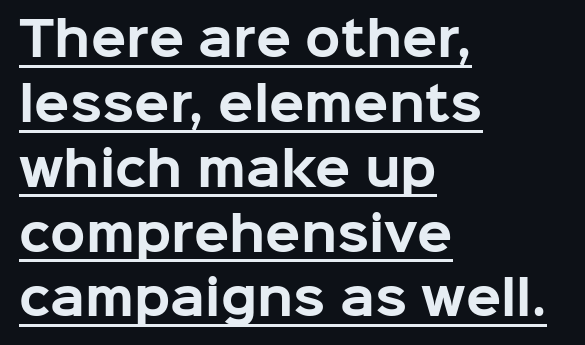
Posture: vertical. These lines carry a lot of weight — the face is fully bold. The paragraph shown leans on its left margin. Looks like someone drew a line under every word here.
